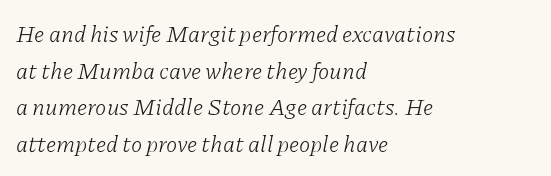
Q: Is the text bold? A: No.
Q: Is the text italic (slanted)? A: Yes, it leans right by about 11 degrees.
Q: Is the text underlined? A: No.
Q: How is the paragraph aligned? A: Left-aligned.
Q: Is the spacing between letters normal or unusually wide? A: Normal.
Q: Is the spacing between lines tight, normal or loose? A: Normal.
